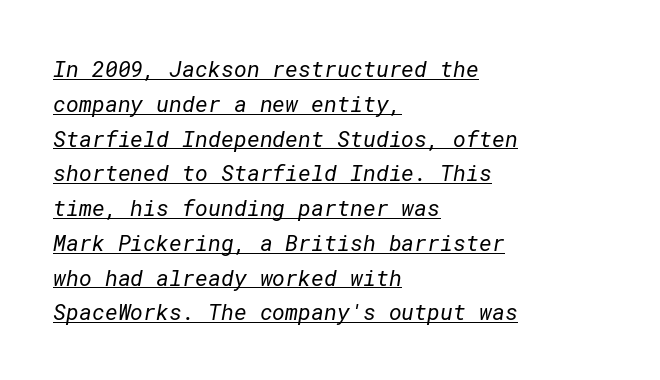
The image shows 22 px text type; set left-aligned, normal line spacing (1.58x), normal letter spacing, underlined.
